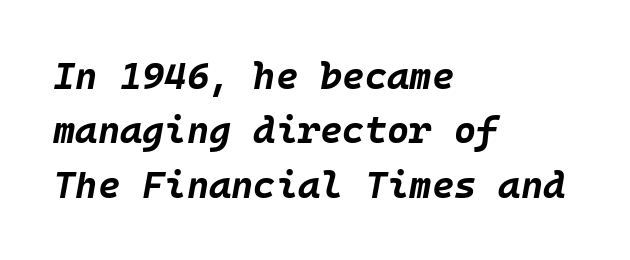
Q: Is the text bold? A: Yes.
Q: Is the text italic (slanted)? A: Yes, it leans right by about 10 degrees.
Q: Is the text underlined? A: No.
Q: How is the paragraph aligned? A: Left-aligned.
Q: Is the spacing between letters normal or unusually wide? A: Normal.
Q: Is the spacing between lines tight, normal or loose? A: Normal.
Q: Width (condensed, normal, or wide)? A: Normal.
Q: Stroke contrast? A: Low.
Q: x-height? A: Large.
